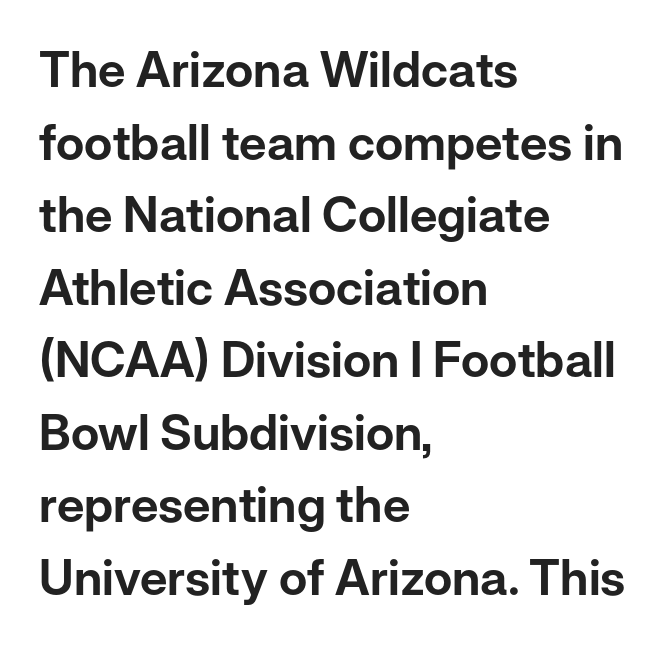
{"serif": "no", "italic": "no", "width": "normal", "stroke_contrast": "low", "x_height": "medium", "monospaced": "no", "underline": "no", "align": "left", "line_spacing": "normal", "line_spacing_ratio": 1.48, "letter_spacing": "normal", "letter_spacing_em": 0.0, "glyph_px": 49}
